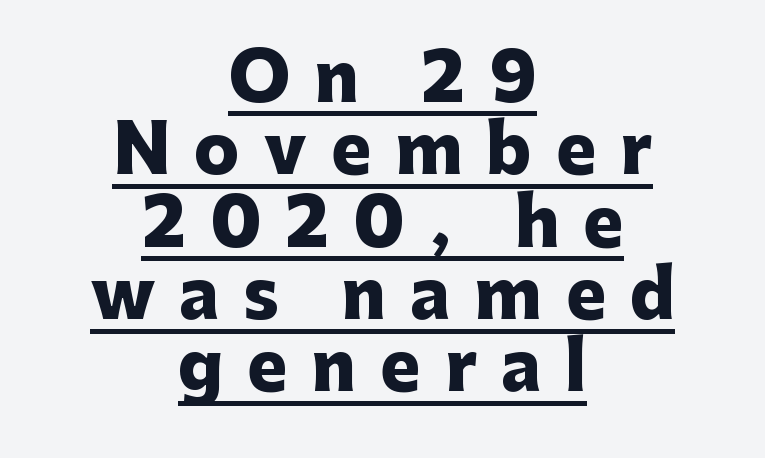
{"serif": "no", "italic": "no", "bold": "yes", "weight": "heavy", "width": "normal", "stroke_contrast": "low", "x_height": "medium", "monospaced": "no", "underline": "yes", "align": "center", "line_spacing": "tight", "line_spacing_ratio": 1.08, "letter_spacing": "wide", "letter_spacing_em": 0.36, "glyph_px": 67}
